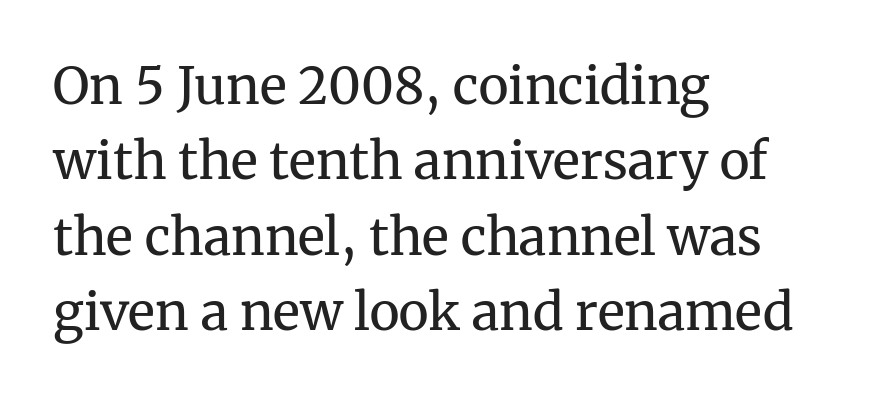
Q: Is the text bold? A: No.
Q: Is the text italic (slanted)? A: No, it is upright.
Q: Is the typeface a serif or a sans-serif typeface? A: Serif.
Q: Is the text underlined? A: No.
Q: How is the paragraph aligned? A: Left-aligned.
Q: Is the spacing between letters normal or unusually wide? A: Normal.
Q: Is the spacing between lines tight, normal or loose? A: Normal.
Q: Width (condensed, normal, or wide)? A: Normal.
Q: Stroke contrast? A: Medium.
Q: x-height? A: Medium.
Q: Monospaced? A: No.
